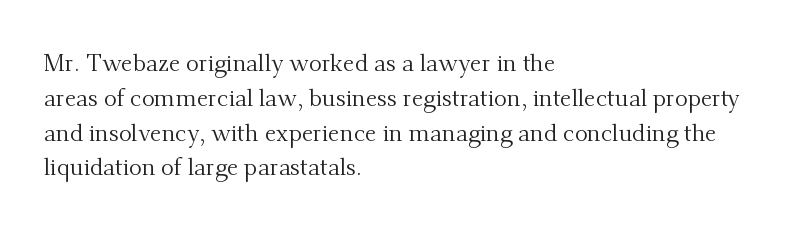
Summary of weight: not heavy and not bold. The passage shown stacks its lines at a standard gap. Upright lettering throughout. Tracking value appears to be zero — textbook default spacing.
